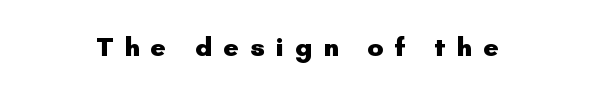
Q: Is the text bold? A: Yes.
Q: Is the text italic (slanted)? A: No, it is upright.
Q: Is the text underlined? A: No.
Q: Is the spacing between letters normal or unusually wide? A: Unusually wide.
